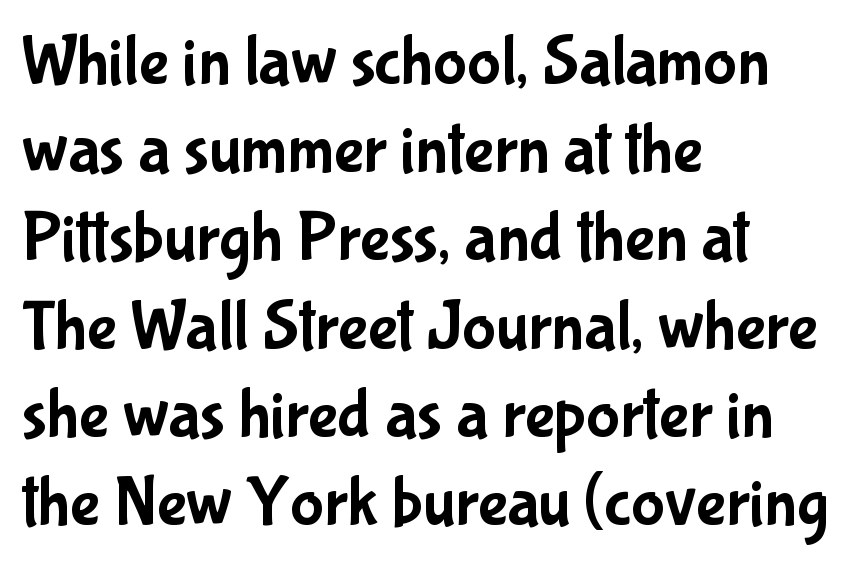
The image shows 70 px condensed sans-serif type, upright; set left-aligned, normal line spacing (1.26x), normal letter spacing, not underlined; low stroke contrast and a medium x-height.
